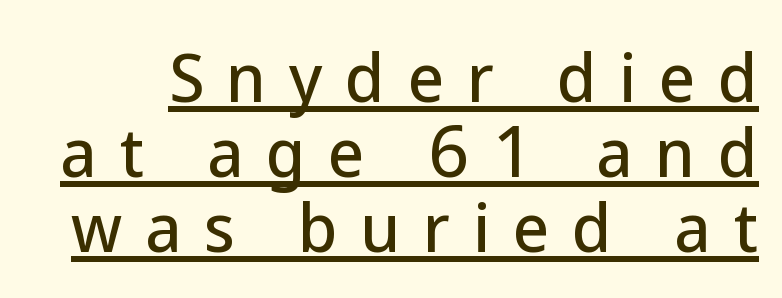
Q: Is the text italic (slanted)? A: No, it is upright.
Q: Is the typeface a serif or a sans-serif typeface? A: Sans-serif.
Q: Is the text underlined? A: Yes.
Q: Is the spacing between letters normal or unusually wide? A: Unusually wide.
Q: Width (condensed, normal, or wide)? A: Normal.
Q: Stroke contrast? A: Low.
Q: x-height? A: Medium.
Q: Monospaced? A: No.
